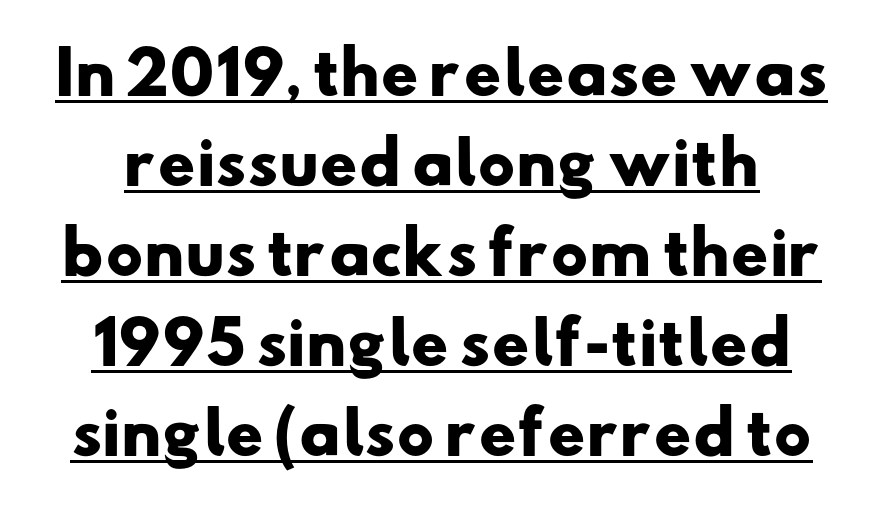
{"serif": "no", "bold": "yes", "weight": "heavy", "width": "wide", "stroke_contrast": "low", "x_height": "small", "monospaced": "no", "underline": "yes", "line_spacing": "normal", "line_spacing_ratio": 1.55, "letter_spacing": "normal", "letter_spacing_em": 0.0, "glyph_px": 58}
